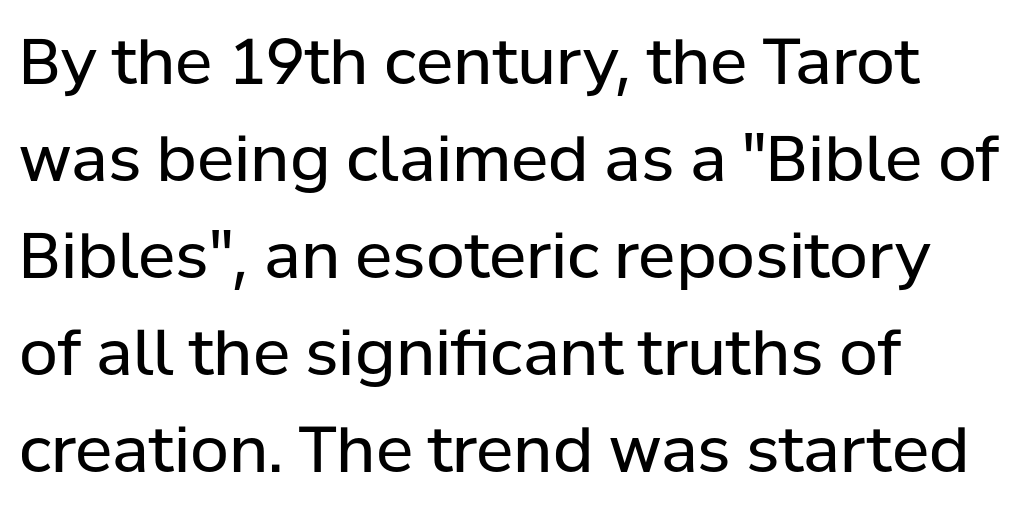
The image shows 63 px regular-weight sans-serif type, upright; set left-aligned, normal line spacing (1.54x), normal letter spacing, not underlined; low stroke contrast and a medium x-height.
